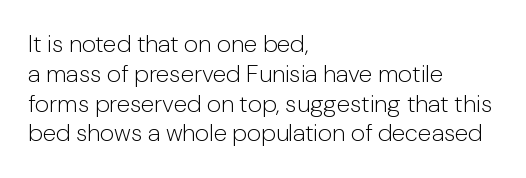
{"italic": "no", "bold": "no", "underline": "no", "align": "left", "line_spacing_ratio": 1.24, "letter_spacing": "normal", "letter_spacing_em": 0.0, "glyph_px": 24}
